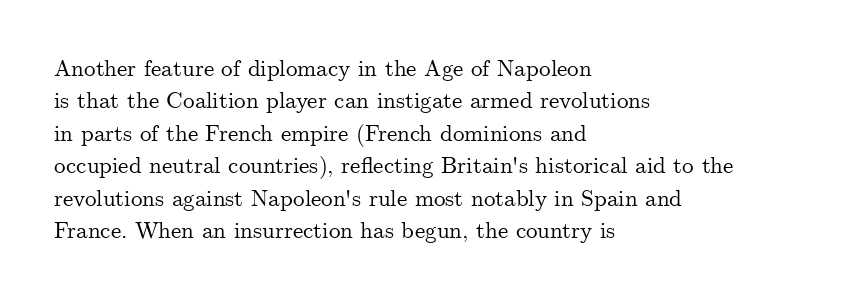
Rule under the text: the space is simply empty. Glyph-to-glyph distance matches everyday printed text. This block has exactly the height ordinary leading produces. Every character sits straight up, as roman type does. Teacher's note: observe the even left margin — that is flush-left alignment.
